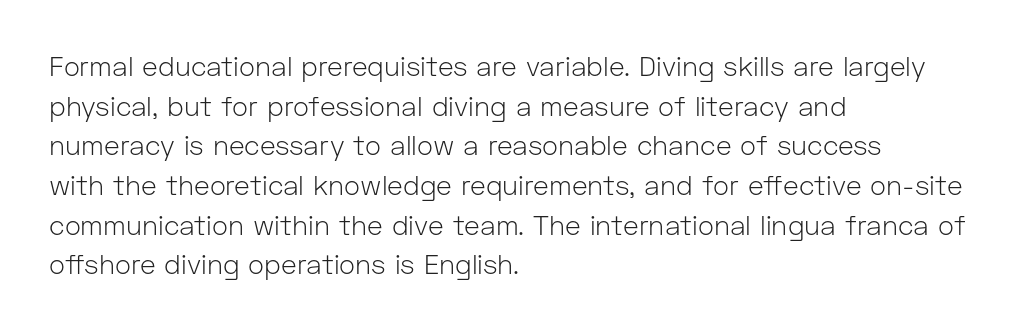
Q: Is the text bold? A: No.
Q: Is the text italic (slanted)? A: No, it is upright.
Q: Is the text underlined? A: No.
Q: How is the paragraph aligned? A: Left-aligned.
Q: Is the spacing between letters normal or unusually wide? A: Normal.
Q: Is the spacing between lines tight, normal or loose? A: Normal.
